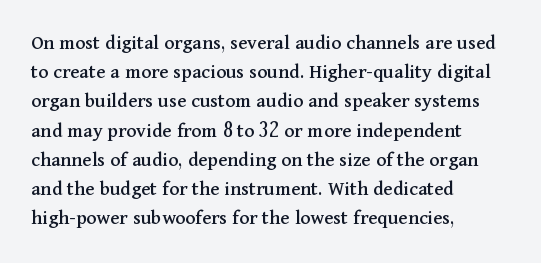
Each word holds together tightly as a unit, with standard inter-letter gaps. Left-aligned paragraph, ragged on the right. The vertical gap from one line to the next is medium. Nope, not italic — everything's standing straight. Check the space under the baseline: it is left empty.
